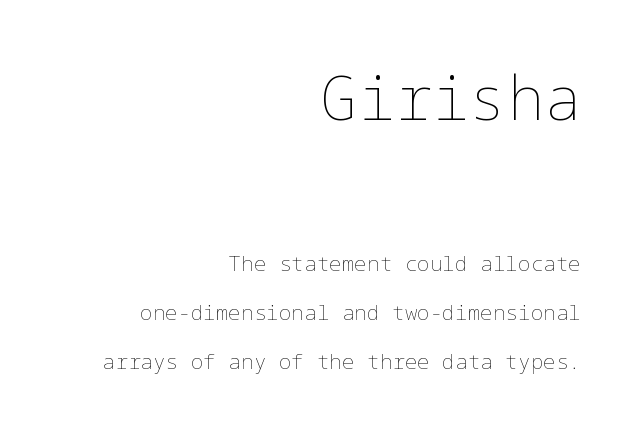
{"italic": "no", "bold": "no", "weight": "thin", "width": "normal", "stroke_contrast": "low", "x_height": "medium", "underline": "no", "align": "right", "line_spacing": "loose", "line_spacing_ratio": 2.34, "letter_spacing": "normal", "letter_spacing_em": 0.0, "larger_block": "first", "size_ratio": 2.95, "glyph_px": 62}
